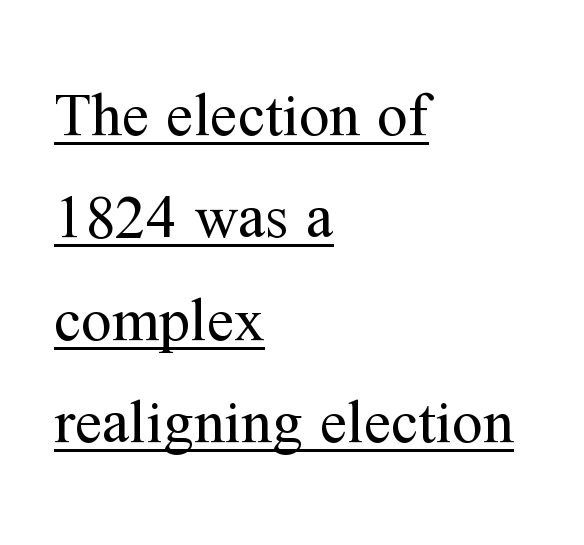
Q: Is the text bold? A: No.
Q: Is the text italic (slanted)? A: No, it is upright.
Q: Is the typeface a serif or a sans-serif typeface? A: Serif.
Q: Is the text underlined? A: Yes.
Q: How is the paragraph aligned? A: Left-aligned.
Q: Is the spacing between letters normal or unusually wide? A: Normal.
Q: Is the spacing between lines tight, normal or loose? A: Normal.
Q: Width (condensed, normal, or wide)? A: Normal.
Q: Stroke contrast? A: Medium.
Q: x-height? A: Medium.
Q: Monospaced? A: No.
